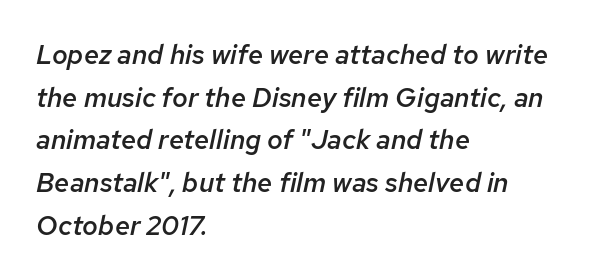
The image shows 27 px text type, italic (leaning right); set left-aligned, normal line spacing (1.58x), normal letter spacing, not underlined.
